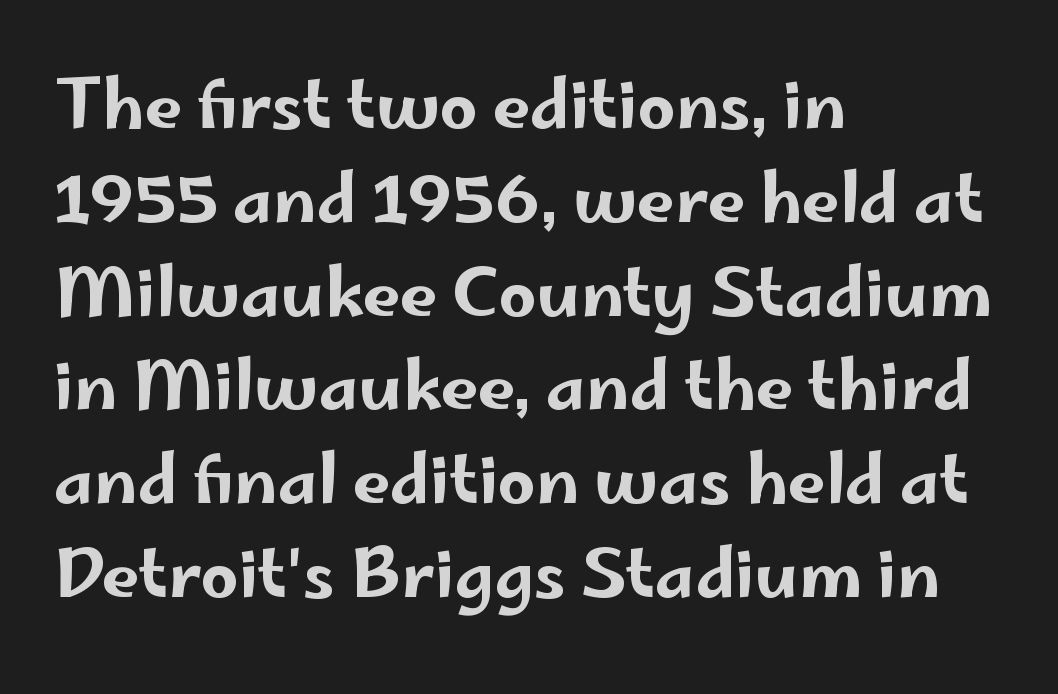
If you drew a ruler down the left edge, every line would touch it. Note the varied advance widths — an 'i' is clearly narrower than an 'm'. A typesetter would call this leading conventional body-copy spacing. These lines keep a tight, regular rhythm from letter to letter. This rendering features lettering with no underline.
